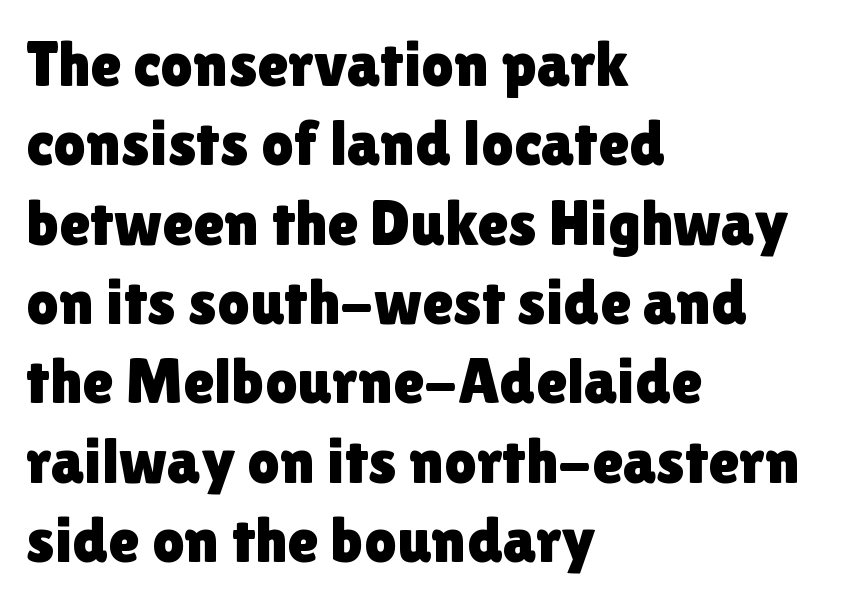
{"serif": "no", "italic": "no", "width": "normal", "x_height": "medium", "monospaced": "no", "underline": "no", "align": "left", "line_spacing_ratio": 1.24, "letter_spacing": "normal", "letter_spacing_em": 0.0, "glyph_px": 64}
